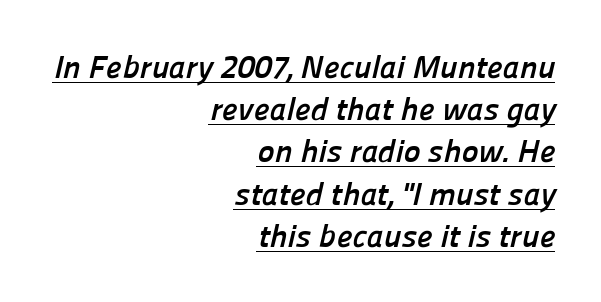
{"serif": "no", "bold": "yes", "weight": "semibold", "width": "normal", "stroke_contrast": "low", "x_height": "medium", "monospaced": "no", "underline": "yes", "align": "right", "line_spacing": "normal", "line_spacing_ratio": 1.32, "letter_spacing": "normal", "letter_spacing_em": 0.0, "glyph_px": 32}
